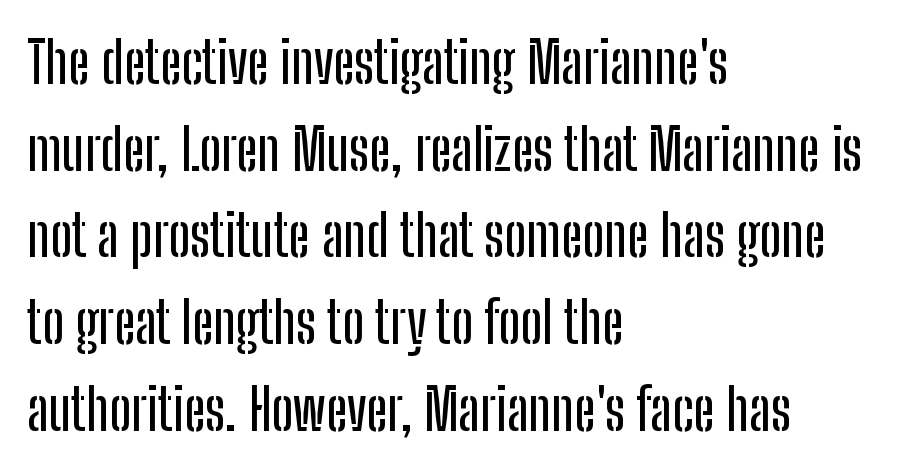
The rows are spaced the way most documents space them. The text block is weighted toward the left margin, trailing off unevenly rightward. The rendering uses natural spacing where letterforms have individual widths. How are the letters spaced? Ordinarily, with no added tracking. Honestly, there is no underline to notice here at all. Grotesque or geometric, the face here clearly has no serifs.
